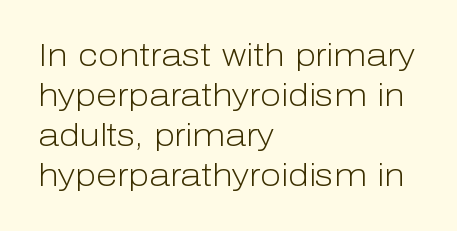
Grotesque or geometric, the face here clearly has no serifs. If you drew a ruler down the left edge, every line would touch it. This sample has the flowing, uneven cadence of proportional lettering. The area under the type is left untouched.
